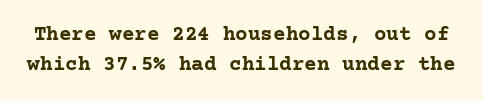
Its strokes are broad and dark, the hallmark of bold type. Only glyphs here, with clear space below each row. Students, observe: this is what conventionally led text looks like. Posture: upright roman.
